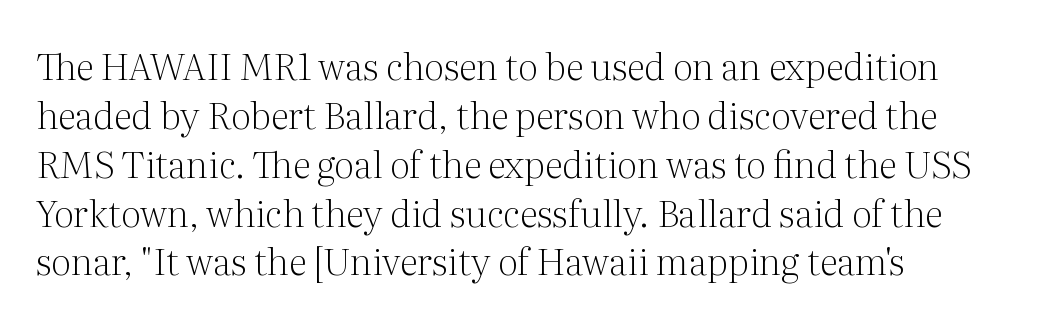
Q: Is the text bold? A: No.
Q: Is the text italic (slanted)? A: No, it is upright.
Q: Is the typeface a serif or a sans-serif typeface? A: Serif.
Q: Is the text underlined? A: No.
Q: How is the paragraph aligned? A: Left-aligned.
Q: Is the spacing between letters normal or unusually wide? A: Normal.
Q: Is the spacing between lines tight, normal or loose? A: Normal.
Q: Width (condensed, normal, or wide)? A: Normal.
Q: Stroke contrast? A: Medium.
Q: x-height? A: Medium.
Q: Monospaced? A: No.
